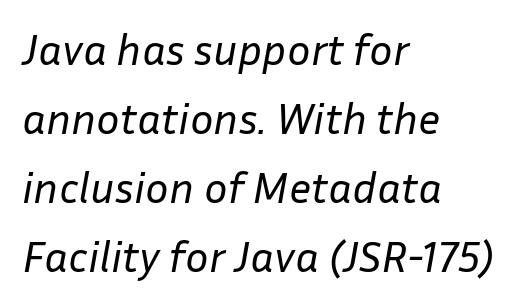
{"italic": "yes", "lean": "right", "slant_degrees": 10, "bold": "no", "weight": "regular", "width": "normal", "stroke_contrast": "low", "x_height": "medium", "monospaced": "no", "underline": "no", "align": "left", "line_spacing": "normal", "line_spacing_ratio": 1.57, "letter_spacing": "normal", "letter_spacing_em": 0.0, "glyph_px": 44}
